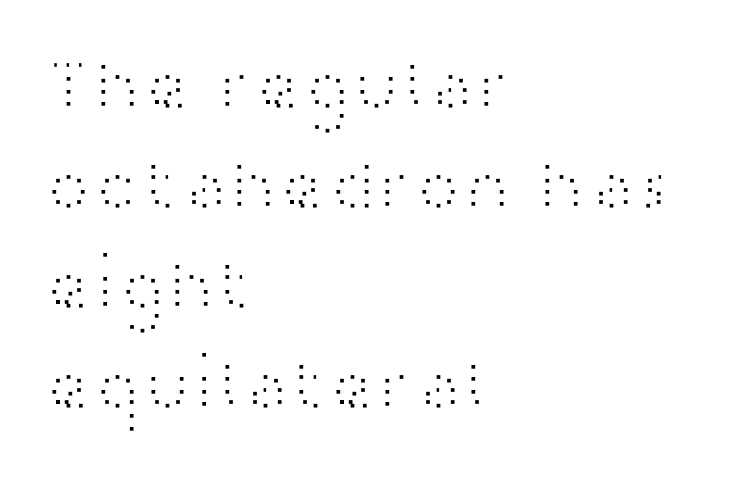
Look at the bottom of the vertical strokes: they stop flat, with no serifs. How would I describe the line gaps? Plain and ordinary. You can tell it's not italic because the verticals are truly vertical. Nothing heavy about these letters — not bold at all. The rendering uses natural spacing where letterforms have individual widths.
